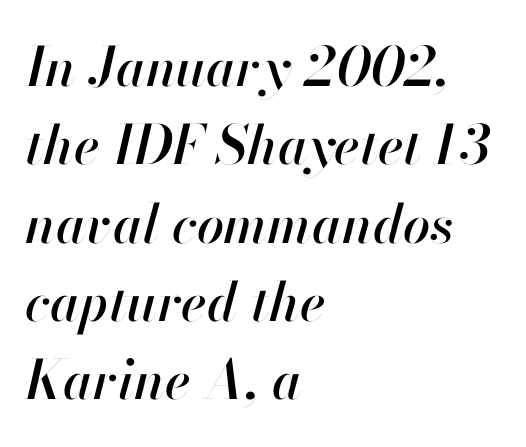
Q: Is the text italic (slanted)? A: Yes, it leans right by about 13 degrees.
Q: Is the text underlined? A: No.
Q: How is the paragraph aligned? A: Left-aligned.
Q: Is the spacing between letters normal or unusually wide? A: Normal.
Q: Is the spacing between lines tight, normal or loose? A: Normal.
Q: Width (condensed, normal, or wide)? A: Normal.
Q: Stroke contrast? A: High.
Q: x-height? A: Small.
Q: Monospaced? A: No.
